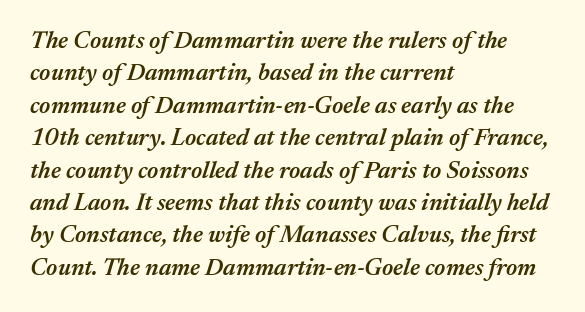
The image shows 24 px text type, italic (leaning right); set left-aligned, normal line spacing (1.35x), normal letter spacing, not underlined.
